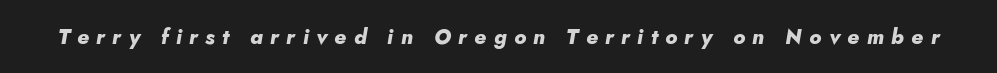
Q: Is the text bold? A: Yes.
Q: Is the text italic (slanted)? A: Yes, it leans right by about 10 degrees.
Q: Is the text underlined? A: No.
Q: Is the spacing between letters normal or unusually wide? A: Unusually wide.
